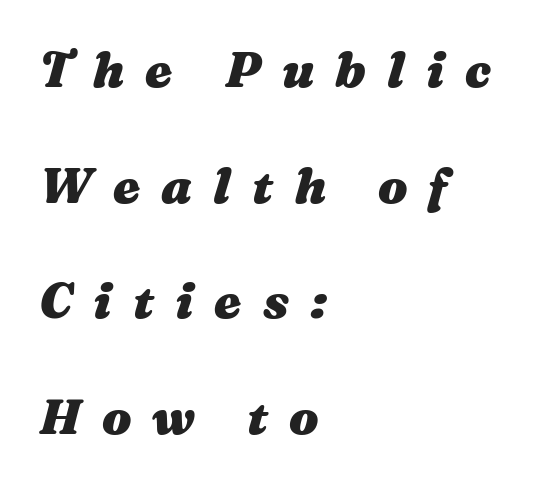
Q: Is the text bold? A: Yes.
Q: Is the text italic (slanted)? A: Yes, it leans right by about 16 degrees.
Q: Is the text underlined? A: No.
Q: How is the paragraph aligned? A: Left-aligned.
Q: Is the spacing between letters normal or unusually wide? A: Unusually wide.
Q: Is the spacing between lines tight, normal or loose? A: Loose.
Q: Width (condensed, normal, or wide)? A: Wide.
Q: Stroke contrast? A: Medium.
Q: x-height? A: Medium.
Q: Monospaced? A: No.
